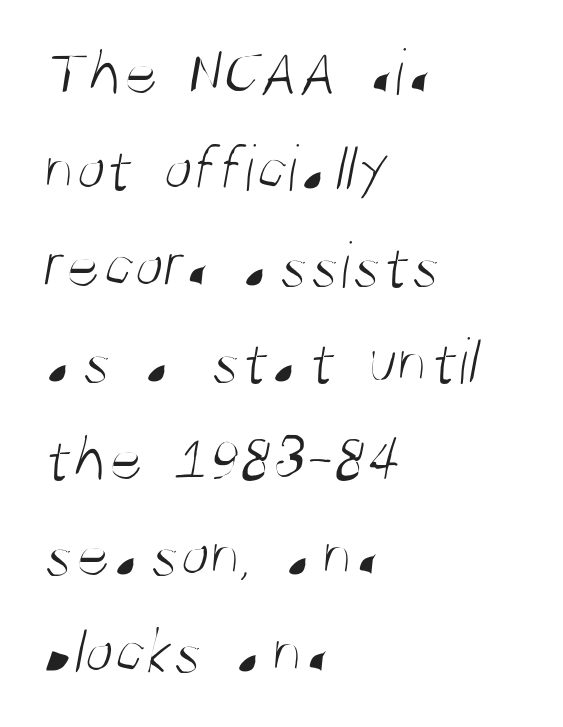
Q: Is the text bold? A: No.
Q: Is the typeface a serif or a sans-serif typeface? A: Sans-serif.
Q: Is the text underlined? A: No.
Q: How is the paragraph aligned? A: Left-aligned.
Q: Is the spacing between letters normal or unusually wide? A: Normal.
Q: Is the spacing between lines tight, normal or loose? A: Normal.
Q: Width (condensed, normal, or wide)? A: Condensed.
Q: Stroke contrast? A: Medium.
Q: x-height? A: Large.
Q: Monospaced? A: No.
